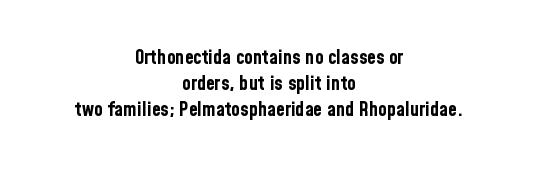
{"italic": "no", "bold": "yes", "underline": "no", "align": "center", "line_spacing": "normal", "line_spacing_ratio": 1.3, "letter_spacing": "normal", "letter_spacing_em": 0.0, "glyph_px": 20}
